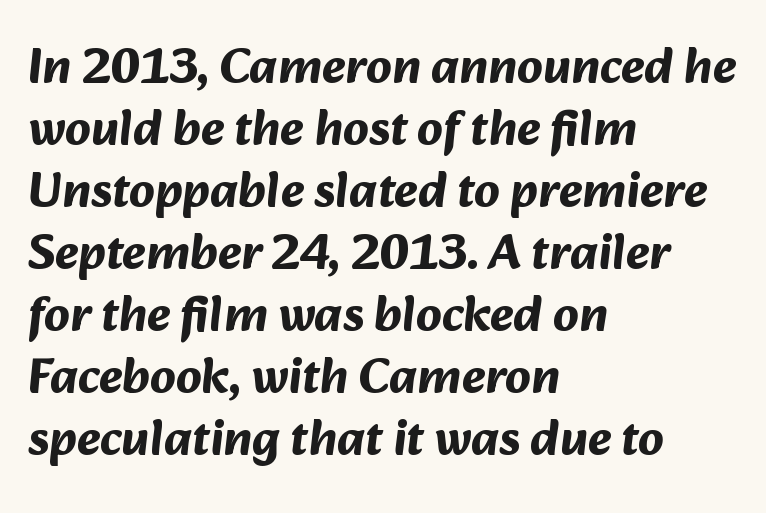
Letterform terminals end flat and unadorned throughout the passage. The zone under the glyphs is completely vacant. These lines keep a tight, regular rhythm from letter to letter. The typesetter chose a ragged-right arrangement here. The passage shown is emphatically bold. Proportional: the letters do not fall into vertical columns.
